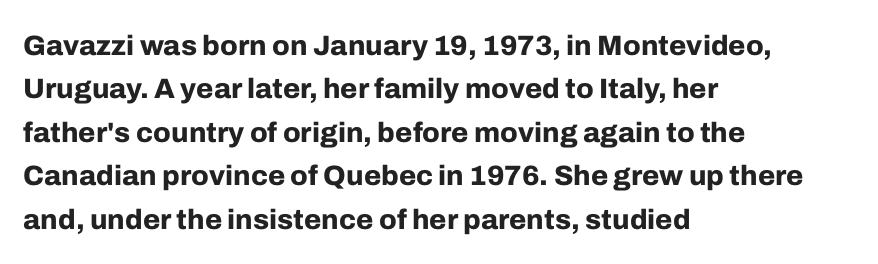
{"serif": "no", "italic": "no", "bold": "yes", "weight": "bold", "width": "normal", "stroke_contrast": "low", "x_height": "medium", "monospaced": "no", "underline": "no", "align": "left", "line_spacing": "normal", "line_spacing_ratio": 1.55, "letter_spacing": "normal", "letter_spacing_em": 0.0, "glyph_px": 28}
